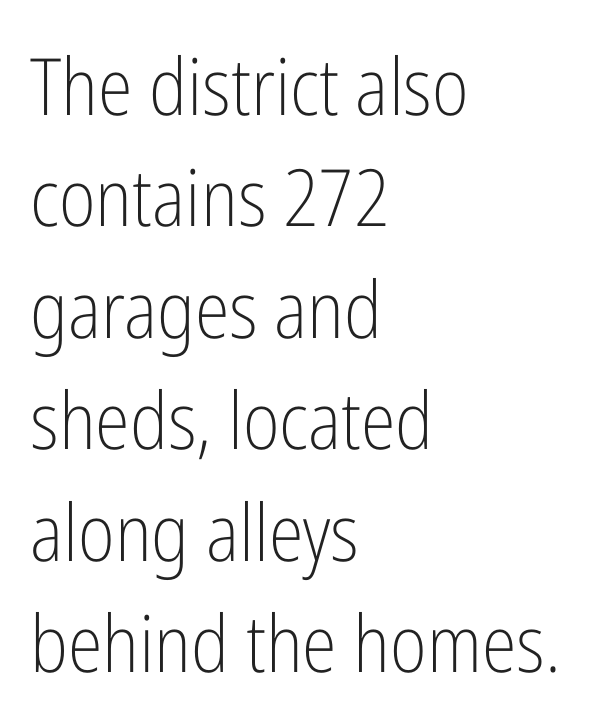
Nobody drew a line under any word here. This rendering employs a face without finishing strokes, i.e., a sans-serif. Bold? No — there's no thickening of the strokes. Typeset ragged right — the left edge is the straight one. Do the letters lean? They stand straight. Notice how descenders clear the ascenders below comfortably — that's standard leading.
